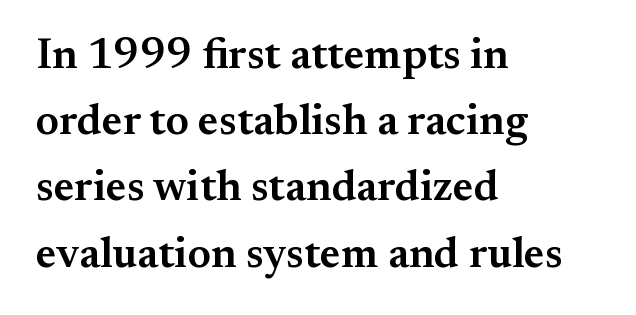
Q: Is the text bold? A: Semi-bold.
Q: Is the text italic (slanted)? A: No, it is upright.
Q: Is the typeface a serif or a sans-serif typeface? A: Serif.
Q: Is the text underlined? A: No.
Q: How is the paragraph aligned? A: Left-aligned.
Q: Is the spacing between letters normal or unusually wide? A: Normal.
Q: Is the spacing between lines tight, normal or loose? A: Normal.
Q: Width (condensed, normal, or wide)? A: Normal.
Q: Stroke contrast? A: Medium.
Q: x-height? A: Small.
Q: Monospaced? A: No.
